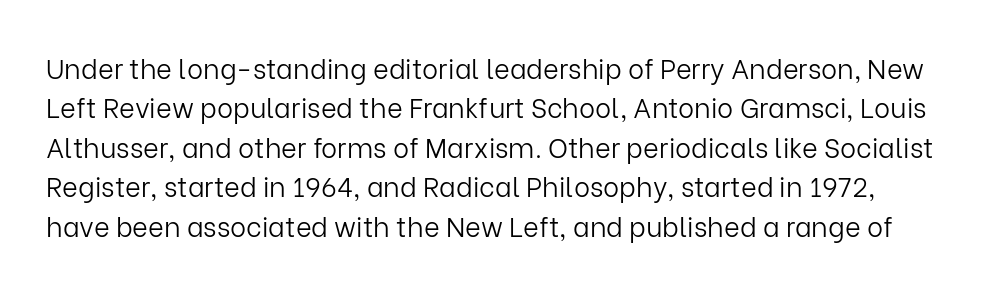
Q: Is the text bold? A: No.
Q: Is the text italic (slanted)? A: No, it is upright.
Q: Is the text underlined? A: No.
Q: Is the spacing between letters normal or unusually wide? A: Normal.
Q: Is the spacing between lines tight, normal or loose? A: Normal.
